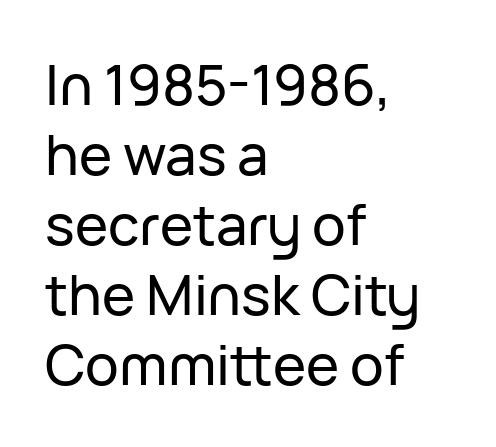
The image shows 56 px sans-serif type, upright; set left-aligned, normal line spacing (1.25x), normal letter spacing, not underlined; low stroke contrast and a medium x-height.
